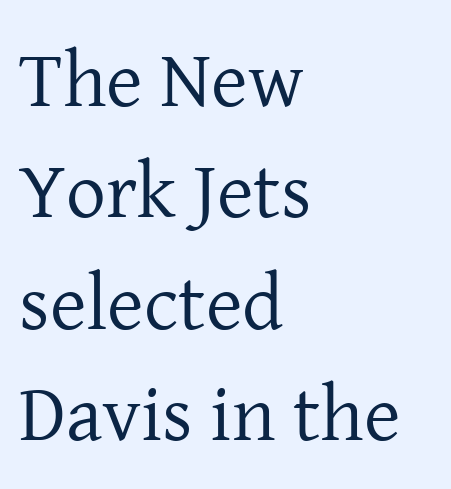
Q: Is the text bold? A: No.
Q: Is the text italic (slanted)? A: No, it is upright.
Q: Is the typeface a serif or a sans-serif typeface? A: Serif.
Q: Is the text underlined? A: No.
Q: How is the paragraph aligned? A: Left-aligned.
Q: Is the spacing between letters normal or unusually wide? A: Normal.
Q: Is the spacing between lines tight, normal or loose? A: Normal.
Q: Width (condensed, normal, or wide)? A: Normal.
Q: Stroke contrast? A: Low.
Q: x-height? A: Medium.
Q: Monospaced? A: No.
